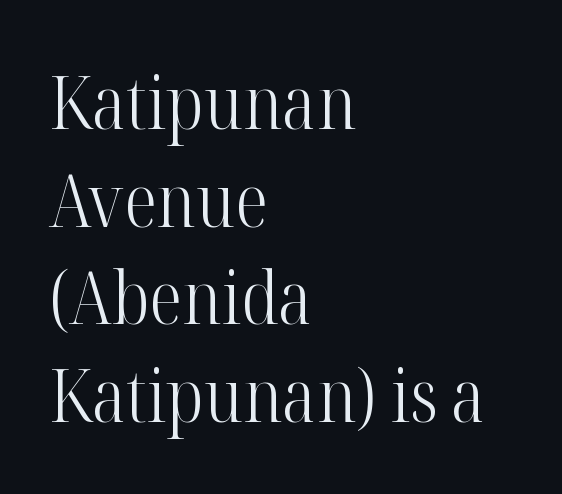
{"serif": "yes", "italic": "no", "bold": "no", "weight": "light", "width": "condensed", "stroke_contrast": "high", "x_height": "medium", "monospaced": "no", "underline": "no", "align": "left", "line_spacing": "normal", "line_spacing_ratio": 1.32, "letter_spacing": "normal", "letter_spacing_em": 0.0, "glyph_px": 74}
